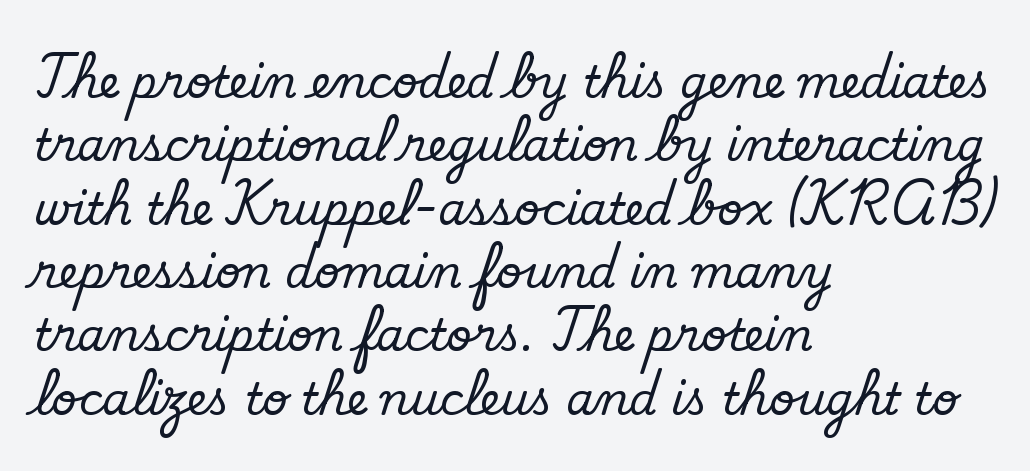
Compared with a centered layout, this one pins lines to the left instead. Look at the tracking — it's just the regular setting, nothing added. The rendering uses natural spacing where letterforms have individual widths. Glance below the letters and you will spot only blank space.
